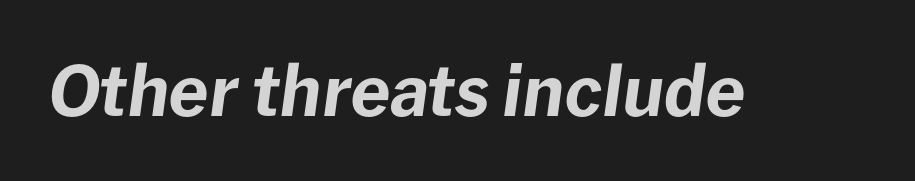
Only glyphs here, with clear space below each row. These lines keep a tight, regular rhythm from letter to letter. Varying glyph widths throughout — classic text-font behaviour. Yep, that's italic — everything's leaning.
